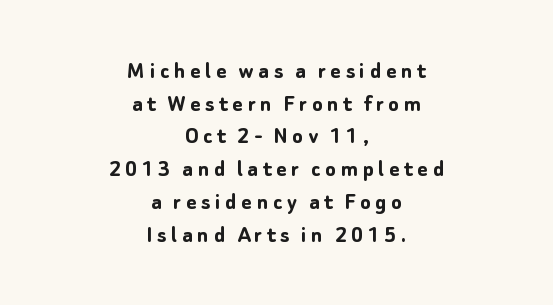
The image shows 25 px bold type, upright; set centered, normal line spacing (1.31x), not underlined.
